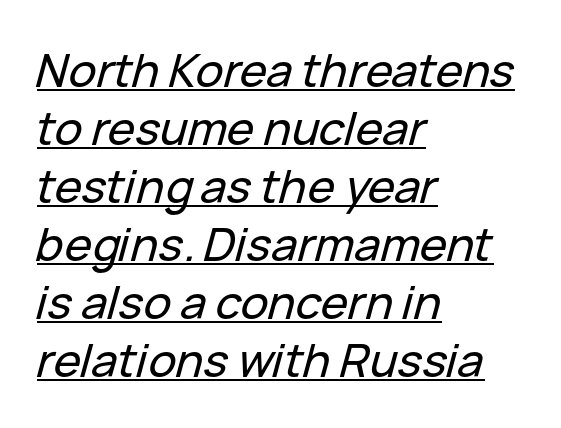
The image shows 46 px text type, italic (leaning right); set left-aligned, normal line spacing (1.26x), normal letter spacing, underlined; low stroke contrast and a medium x-height.
